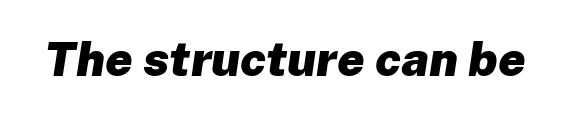
The image shows 48 px heavy type, italic (leaning right); set normal letter spacing, not underlined; low stroke contrast and a medium x-height.
